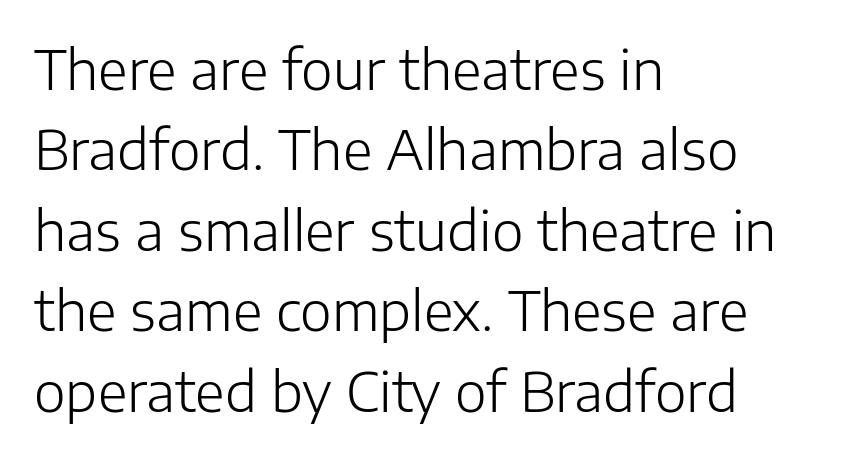
Q: Is the text bold? A: No.
Q: Is the text italic (slanted)? A: No, it is upright.
Q: Is the typeface a serif or a sans-serif typeface? A: Sans-serif.
Q: Is the text underlined? A: No.
Q: How is the paragraph aligned? A: Left-aligned.
Q: Is the spacing between letters normal or unusually wide? A: Normal.
Q: Is the spacing between lines tight, normal or loose? A: Normal.
Q: Width (condensed, normal, or wide)? A: Normal.
Q: Stroke contrast? A: Low.
Q: x-height? A: Medium.
Q: Monospaced? A: No.
